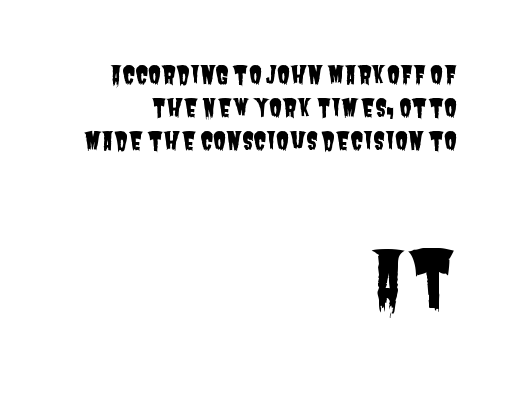
{"serif": "no", "width": "condensed", "stroke_contrast": "low", "x_height": "large", "monospaced": "no", "underline": "no", "align": "right", "line_spacing": "normal", "line_spacing_ratio": 1.37, "letter_spacing": "normal", "letter_spacing_em": 0.0, "larger_block": "second", "size_ratio": 3.04, "glyph_px": 73}
